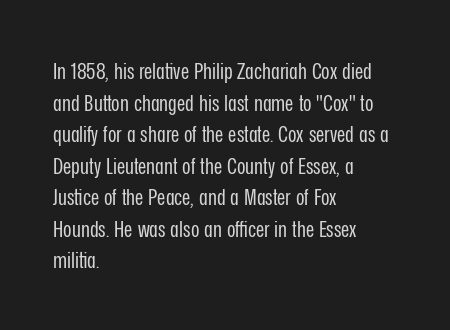
Q: Is the text bold? A: No.
Q: Is the text italic (slanted)? A: No, it is upright.
Q: Is the text underlined? A: No.
Q: How is the paragraph aligned? A: Left-aligned.
Q: Is the spacing between letters normal or unusually wide? A: Normal.
Q: Is the spacing between lines tight, normal or loose? A: Normal.
